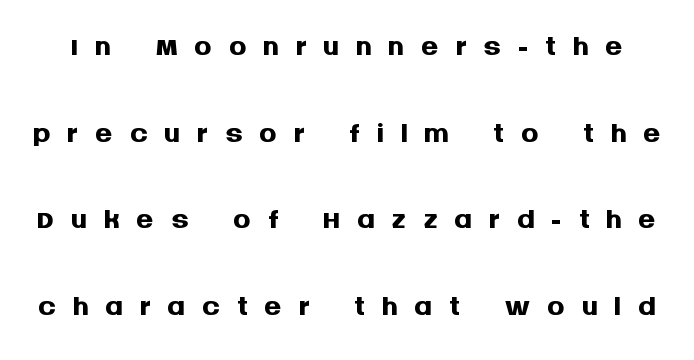
{"serif": "no", "italic": "no", "bold": "yes", "weight": "semibold", "width": "normal", "stroke_contrast": "medium", "x_height": "large", "monospaced": "no", "underline": "no", "line_spacing": "loose", "line_spacing_ratio": 1.97, "letter_spacing": "wide", "letter_spacing_em": 0.37, "glyph_px": 44}
